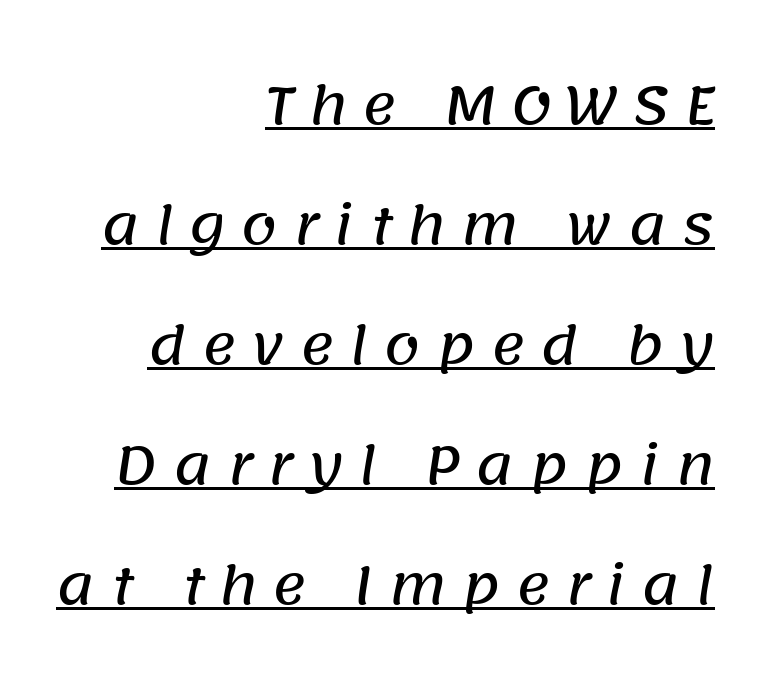
Q: Is the typeface a serif or a sans-serif typeface? A: Sans-serif.
Q: Is the text underlined? A: Yes.
Q: How is the paragraph aligned? A: Right-aligned.
Q: Is the spacing between letters normal or unusually wide? A: Unusually wide.
Q: Is the spacing between lines tight, normal or loose? A: Loose.
Q: Width (condensed, normal, or wide)? A: Normal.
Q: Stroke contrast? A: Low.
Q: x-height? A: Large.
Q: Monospaced? A: No.
